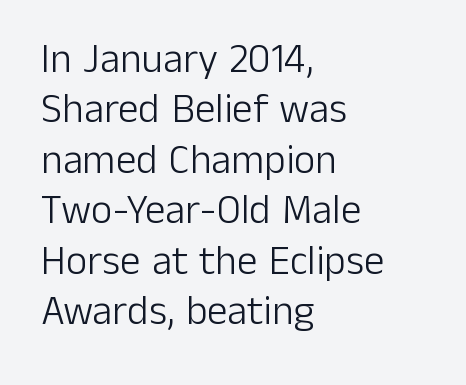
The image shows 41 px light sans-serif type, upright; set left-aligned, line spacing 1.23x, normal letter spacing, not underlined; low stroke contrast and a medium x-height.
